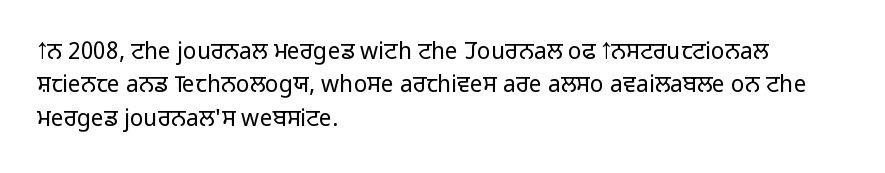
Q: Is the text bold? A: No.
Q: Is the text italic (slanted)? A: No, it is upright.
Q: Is the text underlined? A: No.
Q: How is the paragraph aligned? A: Left-aligned.
Q: Is the spacing between letters normal or unusually wide? A: Normal.
Q: Is the spacing between lines tight, normal or loose? A: Normal.
